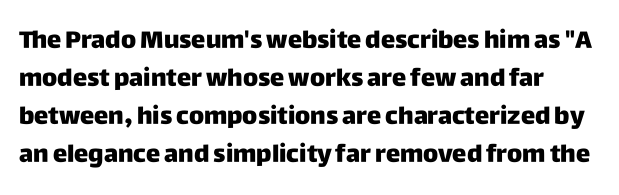
{"italic": "no", "bold": "yes", "underline": "no", "line_spacing": "normal", "line_spacing_ratio": 1.58, "letter_spacing": "normal", "letter_spacing_em": 0.0, "glyph_px": 24}
